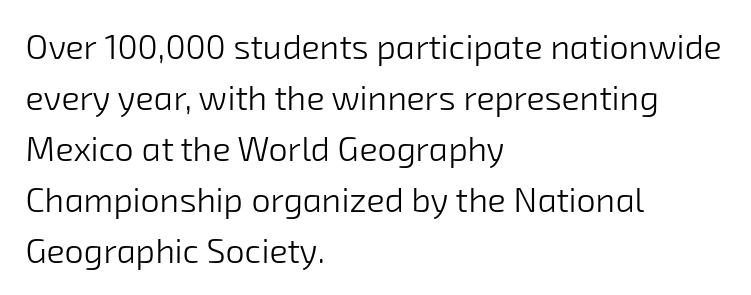
Q: Is the text bold? A: No.
Q: Is the typeface a serif or a sans-serif typeface? A: Sans-serif.
Q: Is the text underlined? A: No.
Q: How is the paragraph aligned? A: Left-aligned.
Q: Is the spacing between letters normal or unusually wide? A: Normal.
Q: Is the spacing between lines tight, normal or loose? A: Normal.
Q: Width (condensed, normal, or wide)? A: Normal.
Q: Stroke contrast? A: Low.
Q: x-height? A: Medium.
Q: Monospaced? A: No.
